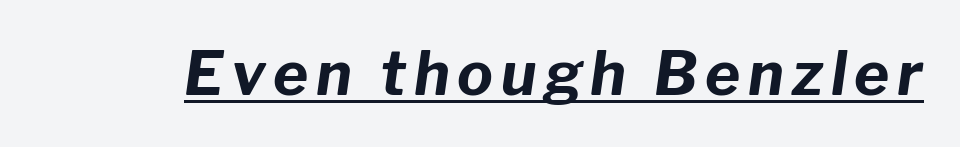
Heavy, bold letterforms. A typesetter would mark this as italic. Looks like regular typesetting: each glyph gets only the width it needs. Emphasis is given by a line drawn under the lettering.
